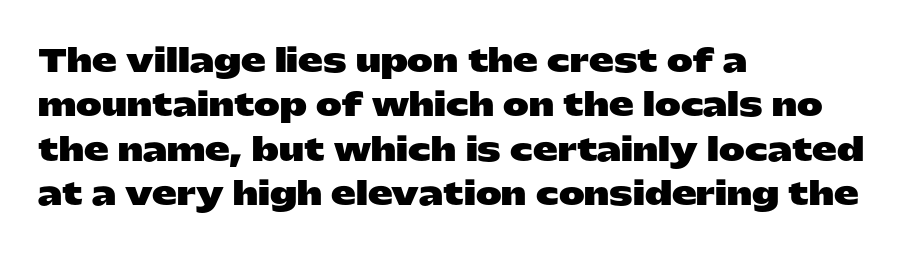
A sans-serif font was chosen for this passage. Line beginnings align vertically; line endings do not. Emphasis by weight is at full strength: bold. The zone under the glyphs is completely vacant. Tall strokes in this sample are plumb rather than angled. Leading: standard.
